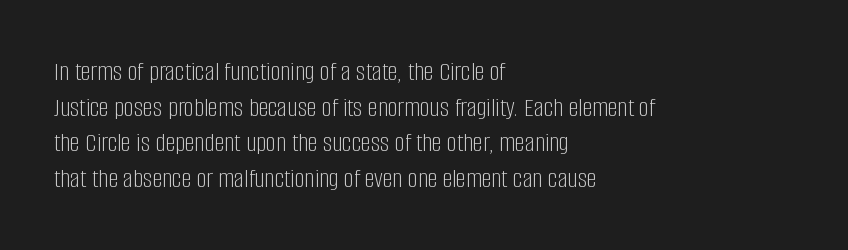
The image shows 28 px light, condensed sans-serif type, upright; set left-aligned, normal line spacing (1.27x), normal letter spacing, not underlined; low stroke contrast and a large x-height.
